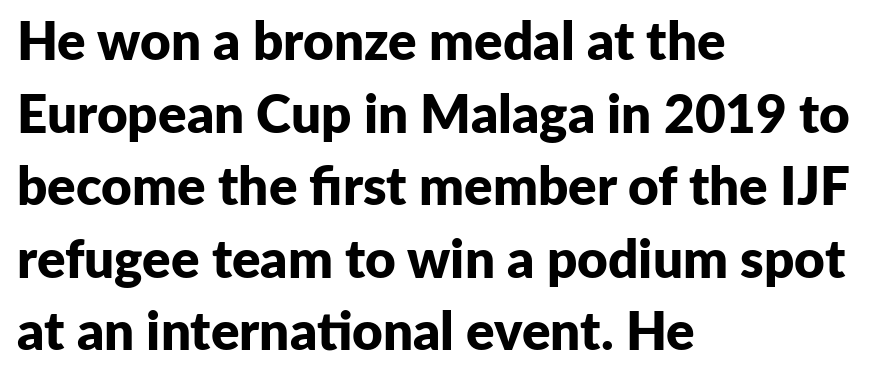
Q: Is the text bold? A: Yes.
Q: Is the text italic (slanted)? A: No, it is upright.
Q: Is the typeface a serif or a sans-serif typeface? A: Sans-serif.
Q: Is the text underlined? A: No.
Q: How is the paragraph aligned? A: Left-aligned.
Q: Is the spacing between letters normal or unusually wide? A: Normal.
Q: Is the spacing between lines tight, normal or loose? A: Normal.
Q: Width (condensed, normal, or wide)? A: Normal.
Q: Stroke contrast? A: Low.
Q: x-height? A: Medium.
Q: Monospaced? A: No.
